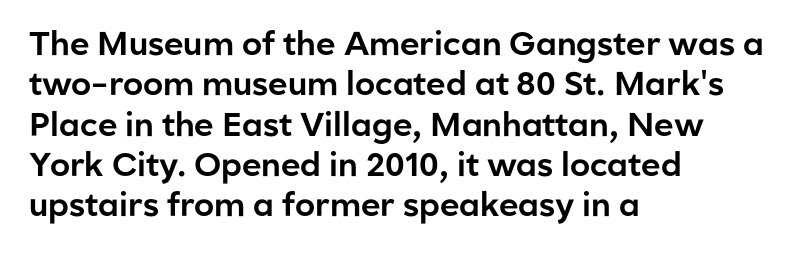
Q: Is the text italic (slanted)? A: No, it is upright.
Q: Is the typeface a serif or a sans-serif typeface? A: Sans-serif.
Q: Is the text underlined? A: No.
Q: How is the paragraph aligned? A: Left-aligned.
Q: Is the spacing between letters normal or unusually wide? A: Normal.
Q: Width (condensed, normal, or wide)? A: Normal.
Q: Stroke contrast? A: Low.
Q: x-height? A: Medium.
Q: Monospaced? A: No.
